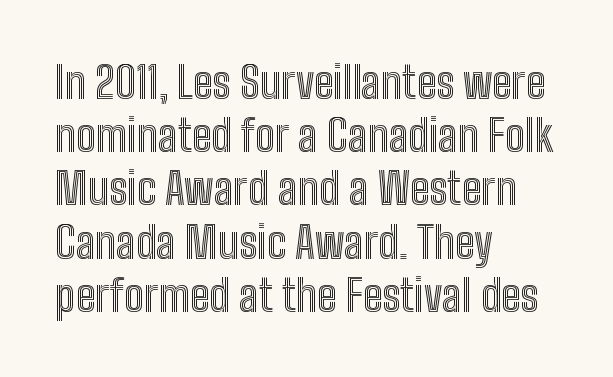
Tall strokes in this sample are plumb rather than angled. Think of a printed novel: that variable character pitch is what you see here. The rag falls on the right side of this text block. Anything drawn beneath the words? Only blank space. There is no visible air inserted between adjacent glyphs.
